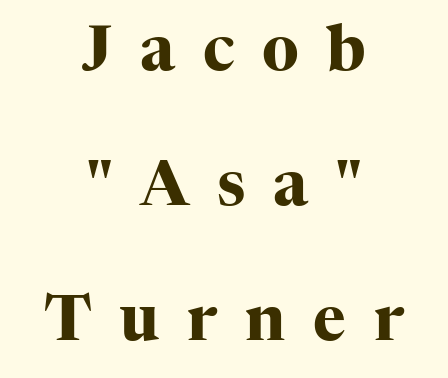
The horizontal fit of the characters is loose and conspicuously gappy. The specimen reads as upright at a glance. Vertical spacing — loose. Think of a printed novel: that variable character pitch is what you see here.
